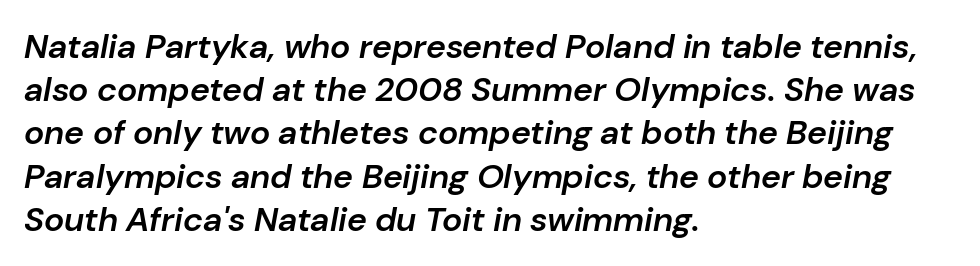
{"italic": "yes", "lean": "right", "slant_degrees": 10, "bold": "semi", "weight": "semibold", "width": "normal", "stroke_contrast": "low", "x_height": "medium", "monospaced": "no", "underline": "no", "align": "left", "line_spacing": "normal", "line_spacing_ratio": 1.27, "letter_spacing": "normal", "letter_spacing_em": 0.0, "glyph_px": 34}
